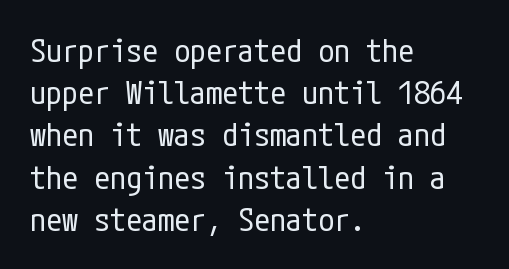
Q: Is the text bold? A: No.
Q: Is the text italic (slanted)? A: No, it is upright.
Q: Is the typeface a serif or a sans-serif typeface? A: Sans-serif.
Q: Is the text underlined? A: No.
Q: How is the paragraph aligned? A: Left-aligned.
Q: Is the spacing between letters normal or unusually wide? A: Normal.
Q: Is the spacing between lines tight, normal or loose? A: Normal.
Q: Width (condensed, normal, or wide)? A: Condensed.
Q: Stroke contrast? A: Low.
Q: x-height? A: Medium.
